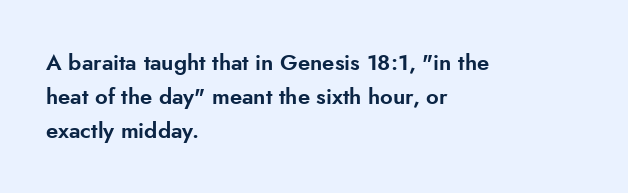
{"italic": "no", "underline": "no", "align": "left", "line_spacing": "normal", "line_spacing_ratio": 1.54, "letter_spacing": "normal", "letter_spacing_em": 0.0, "glyph_px": 22}
